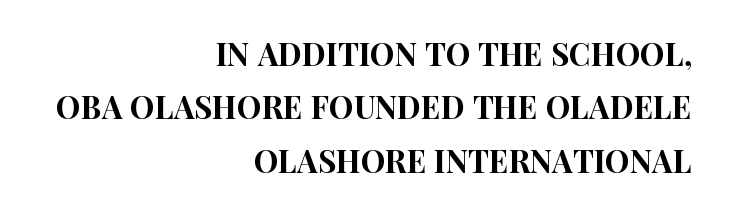
Short and long lines alike share a common ending point at right. The letters stand straight up with perfectly vertical stems. Looks like regular typesetting: each glyph gets only the width it needs. Letterform terminals end flat and unadorned throughout the passage. Has an underline been added? It has not. The gaps between neighbouring characters are ordinary and unremarkable.
